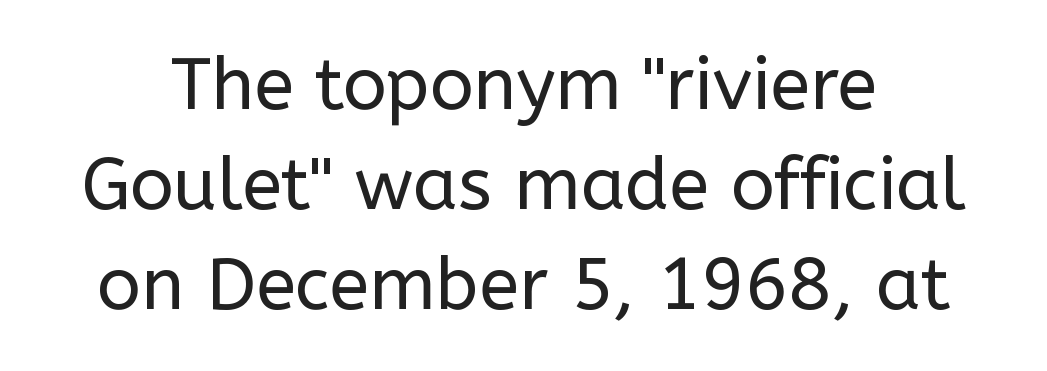
Is this a sans? Yes — the strokes have no serifs. This sample uses an upright cut, with every glyph sitting square on the baseline. Casual observation: everything's sitting right in the middle. The letters advance in unequal steps, a hallmark of proportional type.
